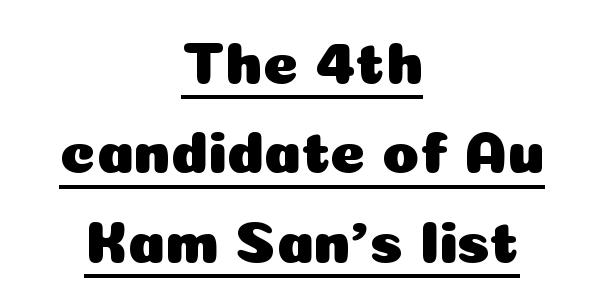
{"serif": "no", "italic": "no", "width": "normal", "stroke_contrast": "low", "x_height": "medium", "monospaced": "no", "underline": "yes", "align": "center", "line_spacing": "normal", "line_spacing_ratio": 1.49, "letter_spacing": "normal", "letter_spacing_em": 0.0, "glyph_px": 60}
